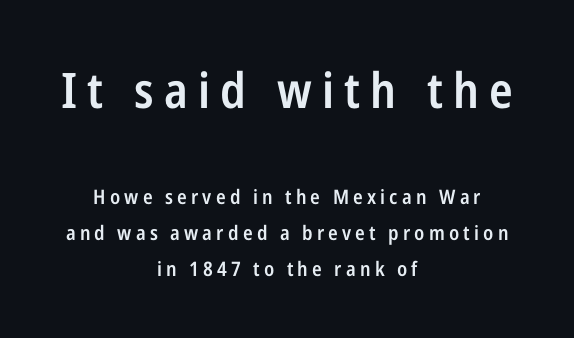
The image shows 49 px semibold, condensed sans-serif type, upright; set centered, line spacing 1.8x, unusually wide letter spacing (+0.21 em), not underlined; the first (top) block is 2.45x larger; low stroke contrast and a medium x-height.
